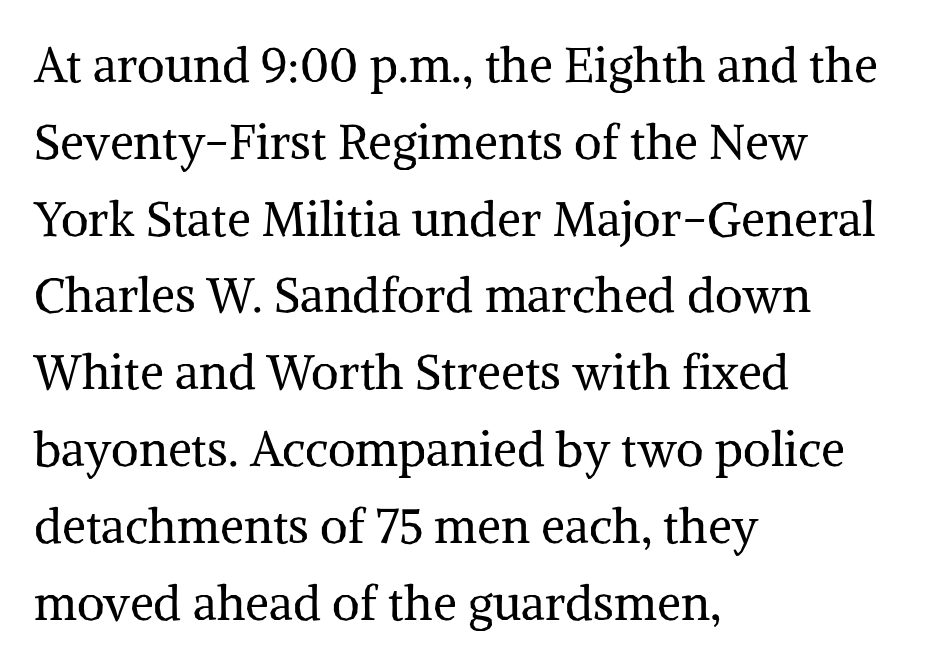
This is serif lettering, the kind often seen in printed books. The letterforms sit at book weight or below. There is no visible air inserted between adjacent glyphs. Line starts are locked; line ends wander. The passage shown is typed in a proportional face where columns would drift.
